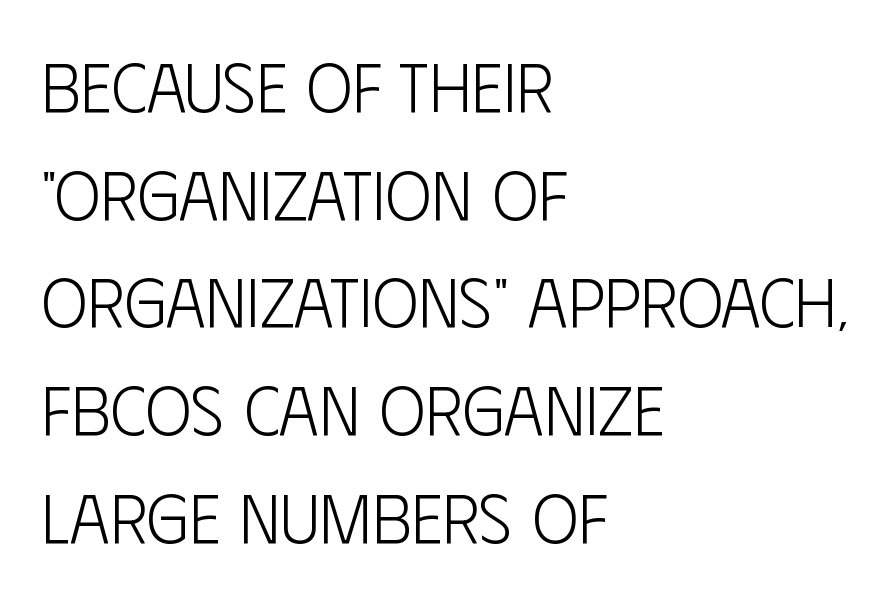
The image shows 69 px light, condensed sans-serif type, upright; set left-aligned, normal line spacing (1.56x), normal letter spacing, not underlined; low stroke contrast and a large x-height.
